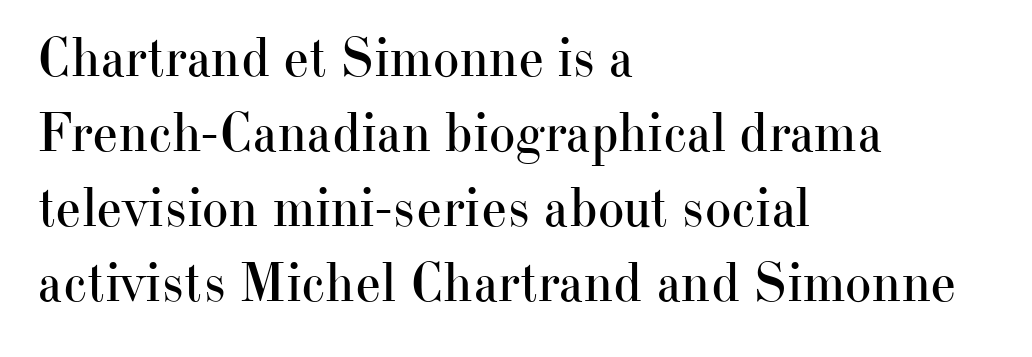
Lines of text with bare space underneath. The rows are spaced the way most documents space them. The typeface chosen for these lines features serifs. In terms of letterspacing, this is plain default setting. It's the straight-up-and-down kind of type. The strokes are not fattened; the text isn't bold.
